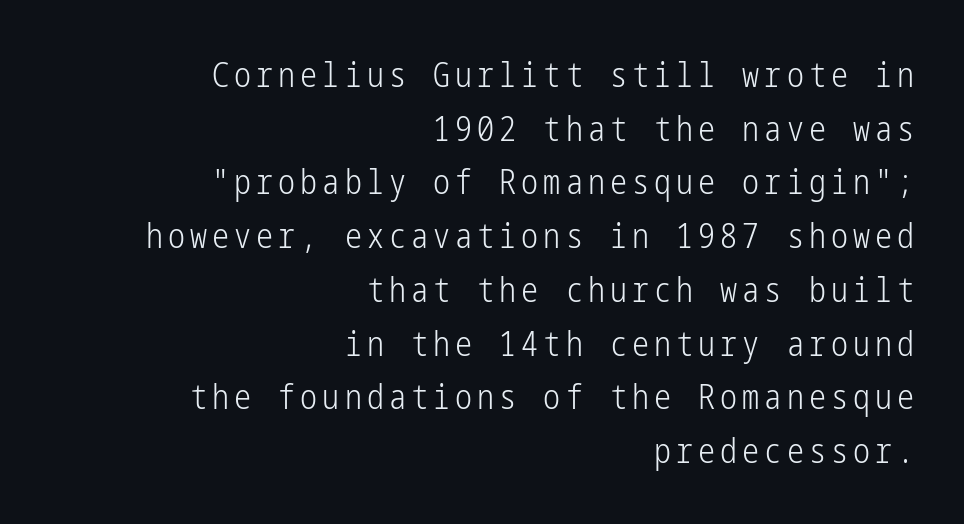
Q: Is the text bold? A: No.
Q: Is the text italic (slanted)? A: No, it is upright.
Q: Is the typeface a serif or a sans-serif typeface? A: Sans-serif.
Q: Is the text underlined? A: No.
Q: How is the paragraph aligned? A: Right-aligned.
Q: Is the spacing between lines tight, normal or loose? A: Normal.
Q: Width (condensed, normal, or wide)? A: Condensed.
Q: Stroke contrast? A: Low.
Q: x-height? A: Medium.
